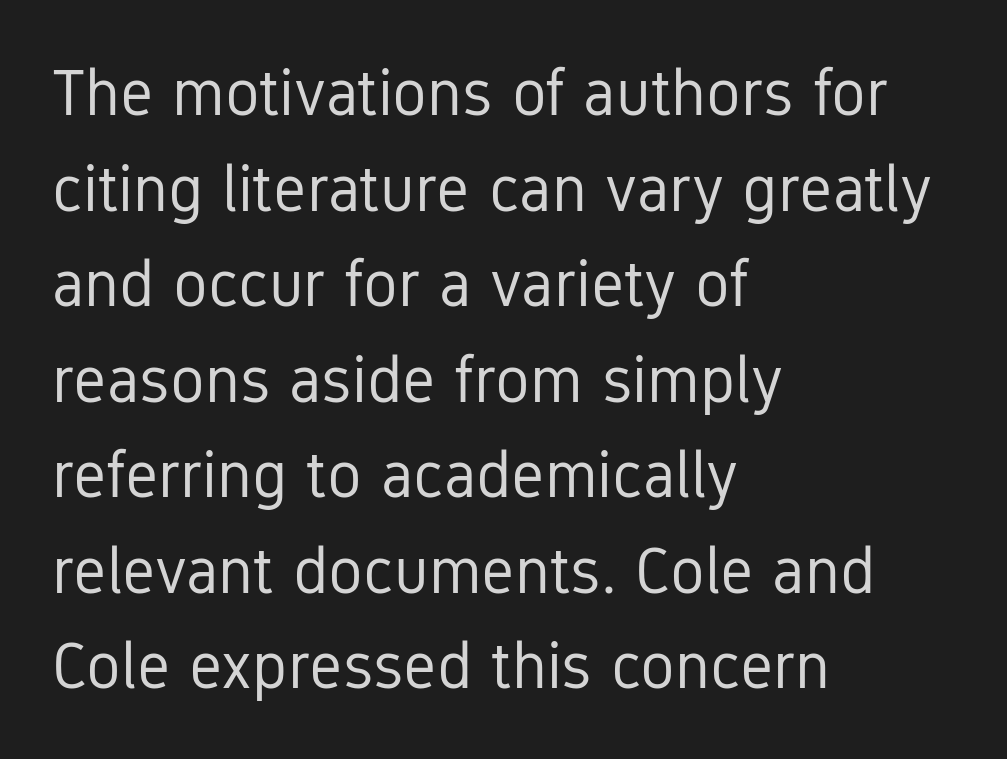
{"serif": "no", "italic": "no", "bold": "no", "weight": "regular", "width": "condensed", "stroke_contrast": "low", "x_height": "medium", "monospaced": "no", "underline": "no", "align": "left", "line_spacing": "normal", "line_spacing_ratio": 1.47, "letter_spacing": "normal", "letter_spacing_em": 0.0, "glyph_px": 65}
